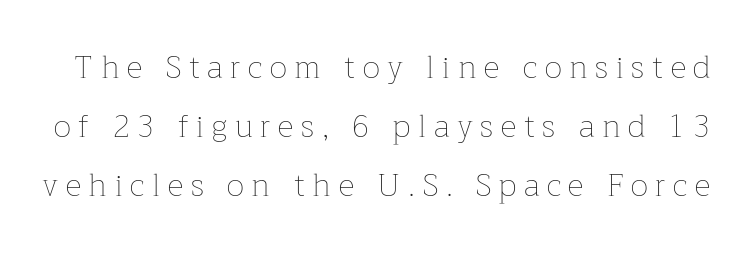
The image shows 31 px thin type, upright; set loose line spacing (1.91x), unusually wide letter spacing (+0.25 em), not underlined; low stroke contrast and a medium x-height.
